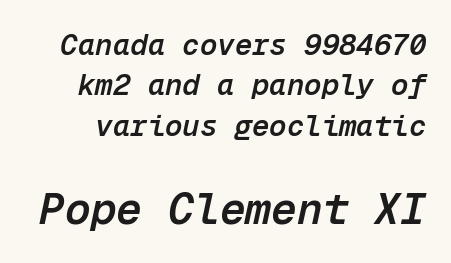
The image shows 43 px semibold type, italic (leaning right), monospaced; set normal line spacing (1.39x), normal letter spacing, not underlined; the second (bottom) block is 1.48x larger; low stroke contrast and a medium x-height.
